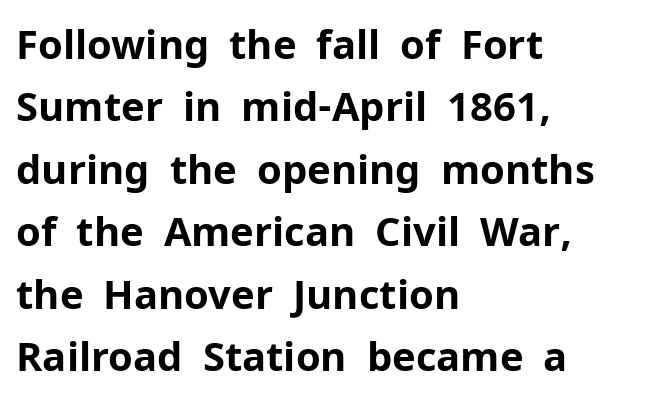
These lines are rendered in a variable-pitch font. You could call the tracking neutral — neither tight nor loose. The typesetting leans heavy: a genuine bold. Line starts are locked; line ends wander. You can tell from the bare stems that sans-serif type was used.
